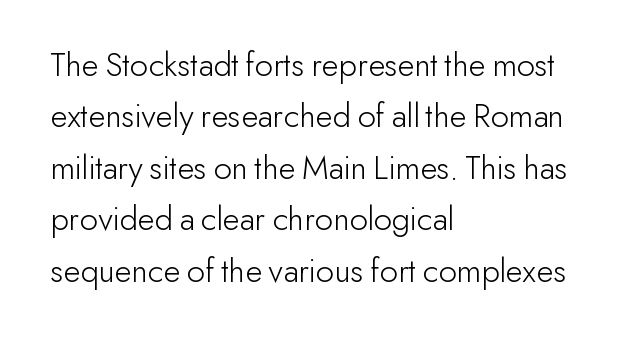
The image shows 35 px light sans-serif type, upright; set left-aligned, normal line spacing (1.47x), normal letter spacing, not underlined; low stroke contrast and a small x-height.
